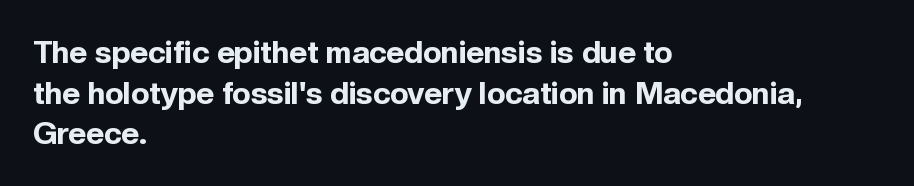
A full-strength bold gives these letters their thick strokes. These lines are rendered in a variable-pitch font. Honestly, the letter spacing is just normal — you wouldn't notice it. The font's upright variant was chosen for this text.
